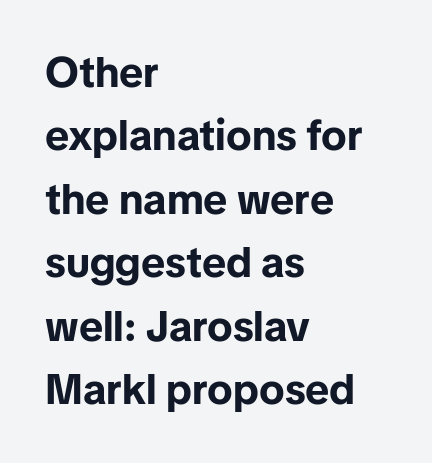
Pretty heavy lettering here — definitely bold. Leading: standard. The compositor pushed each line to the left boundary. Italic? Not at all — the glyphs are vertical. A typesetter would label this face a sans.
